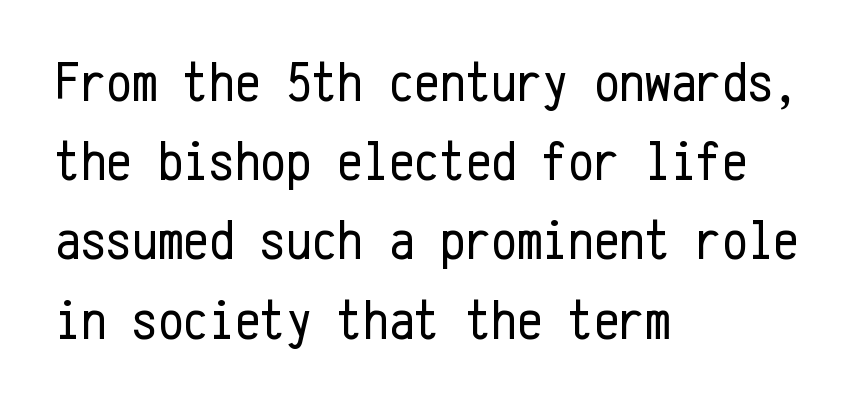
Q: Is the text bold? A: No.
Q: Is the text italic (slanted)? A: No, it is upright.
Q: Is the typeface a serif or a sans-serif typeface? A: Sans-serif.
Q: Is the text underlined? A: No.
Q: How is the paragraph aligned? A: Left-aligned.
Q: Is the spacing between letters normal or unusually wide? A: Normal.
Q: Is the spacing between lines tight, normal or loose? A: Normal.
Q: Width (condensed, normal, or wide)? A: Condensed.
Q: Stroke contrast? A: Low.
Q: x-height? A: Medium.
Q: Monospaced? A: Yes.
